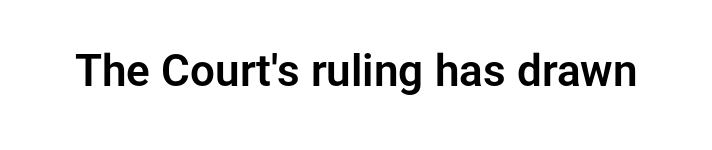
The image shows 44 px sans-serif type, upright; set normal letter spacing, not underlined; low stroke contrast and a medium x-height.
